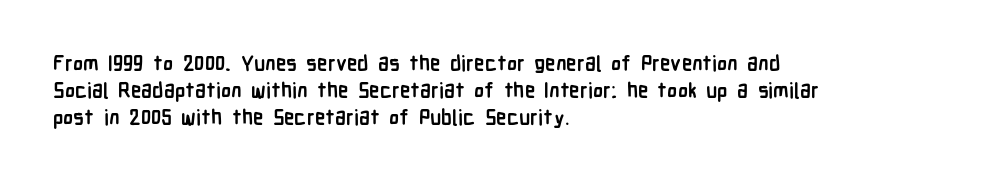
Q: Is the text bold? A: Yes.
Q: Is the text italic (slanted)? A: No, it is upright.
Q: Is the text underlined? A: No.
Q: How is the paragraph aligned? A: Left-aligned.
Q: Is the spacing between letters normal or unusually wide? A: Normal.
Q: Is the spacing between lines tight, normal or loose? A: Normal.
